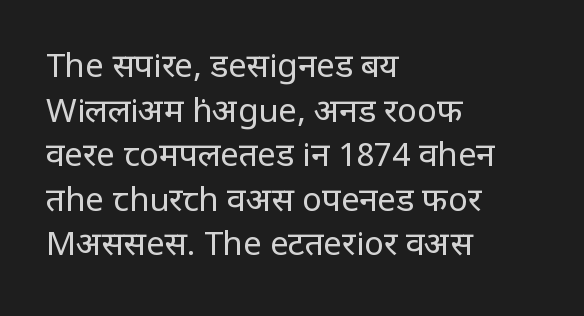
Q: Is the text bold? A: No.
Q: Is the text italic (slanted)? A: No, it is upright.
Q: Is the typeface a serif or a sans-serif typeface? A: Sans-serif.
Q: Is the text underlined? A: No.
Q: How is the paragraph aligned? A: Left-aligned.
Q: Is the spacing between letters normal or unusually wide? A: Normal.
Q: Is the spacing between lines tight, normal or loose? A: Normal.
Q: Width (condensed, normal, or wide)? A: Condensed.
Q: Stroke contrast? A: Low.
Q: x-height? A: Large.
Q: Monospaced? A: No.
